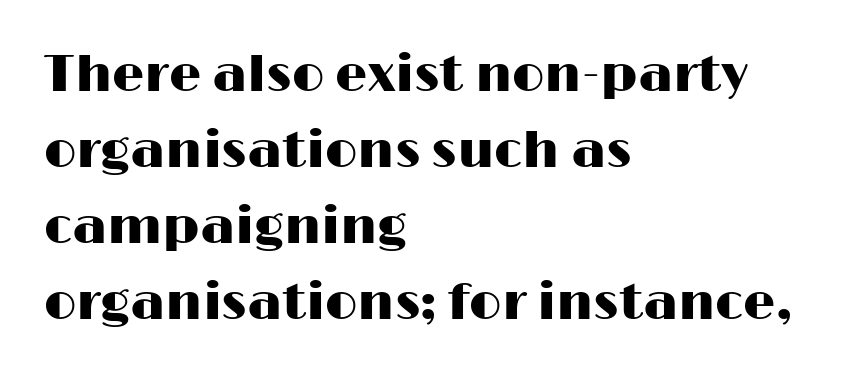
Q: Is the text italic (slanted)? A: No, it is upright.
Q: Is the typeface a serif or a sans-serif typeface? A: Sans-serif.
Q: Is the text underlined? A: No.
Q: How is the paragraph aligned? A: Left-aligned.
Q: Is the spacing between letters normal or unusually wide? A: Normal.
Q: Is the spacing between lines tight, normal or loose? A: Normal.
Q: Width (condensed, normal, or wide)? A: Wide.
Q: Stroke contrast? A: High.
Q: x-height? A: Medium.
Q: Monospaced? A: No.
